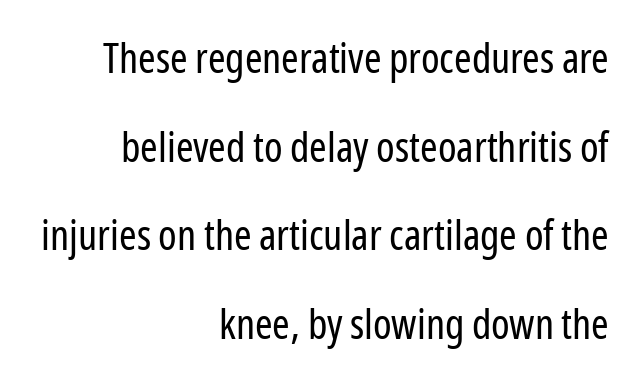
{"serif": "no", "italic": "no", "bold": "no", "weight": "regular", "width": "condensed", "stroke_contrast": "low", "x_height": "medium", "monospaced": "no", "underline": "no", "align": "right", "line_spacing": "loose", "line_spacing_ratio": 2.11, "letter_spacing": "normal", "letter_spacing_em": 0.0, "glyph_px": 42}
